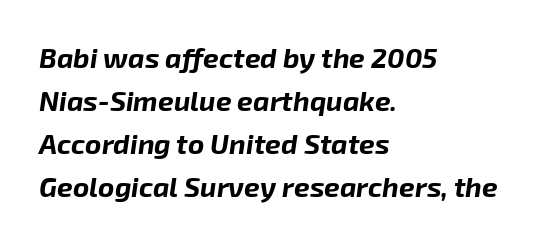
Q: Is the text bold? A: Yes.
Q: Is the text italic (slanted)? A: Yes, it leans right by about 8 degrees.
Q: Is the text underlined? A: No.
Q: How is the paragraph aligned? A: Left-aligned.
Q: Is the spacing between letters normal or unusually wide? A: Normal.
Q: Is the spacing between lines tight, normal or loose? A: Normal.
Q: Width (condensed, normal, or wide)? A: Normal.
Q: Stroke contrast? A: Low.
Q: x-height? A: Medium.
Q: Monospaced? A: No.
